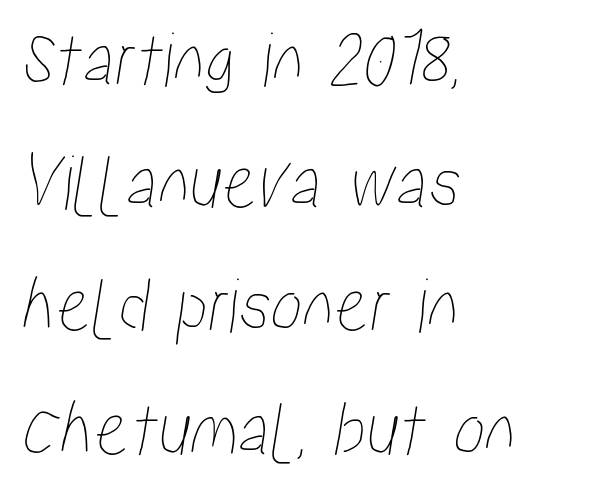
Q: Is the text underlined? A: No.
Q: How is the paragraph aligned? A: Left-aligned.
Q: Is the spacing between letters normal or unusually wide? A: Normal.
Q: Is the spacing between lines tight, normal or loose? A: Normal.
Q: Width (condensed, normal, or wide)? A: Condensed.
Q: Stroke contrast? A: Low.
Q: x-height? A: Medium.
Q: Monospaced? A: No.
